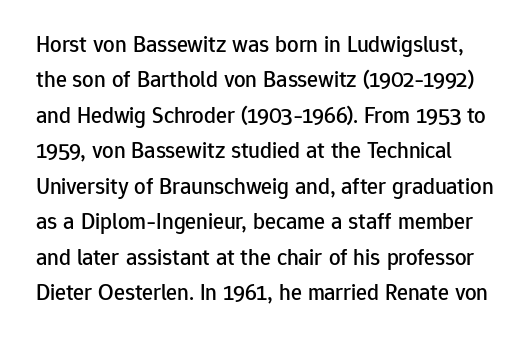
Do the letters lean? They stand straight. Regular leading. Standard letterfit; no display-style spreading of the glyphs. The glyphs are unaccompanied by any horizontal stroke below them.
